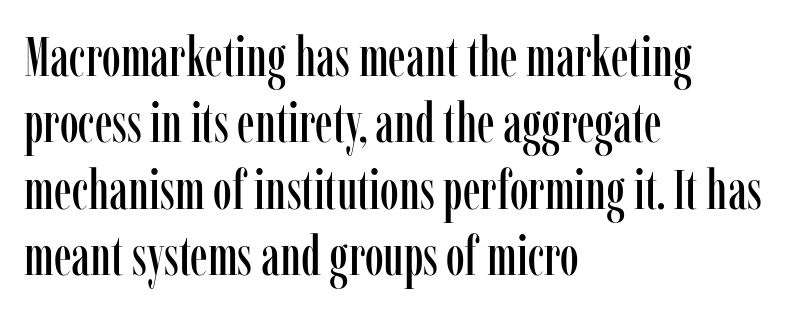
Q: Is the text italic (slanted)? A: No, it is upright.
Q: Is the typeface a serif or a sans-serif typeface? A: Serif.
Q: Is the text underlined? A: No.
Q: How is the paragraph aligned? A: Left-aligned.
Q: Is the spacing between letters normal or unusually wide? A: Normal.
Q: Width (condensed, normal, or wide)? A: Condensed.
Q: Stroke contrast? A: Low.
Q: x-height? A: Medium.
Q: Monospaced? A: No.
